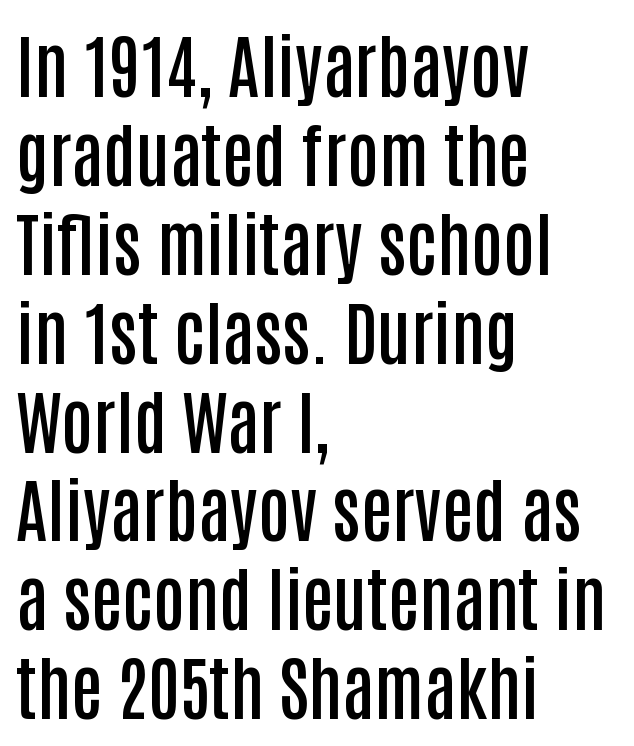
The rendering uses a moderate line-height, typical for paragraphs. Weight: semibold (demi). Is this a fixed-width face? No — the glyphs have proportional, varying widths. Each line starts at the same left margin while the right side varies. Designer's note — italics off, roman on.
